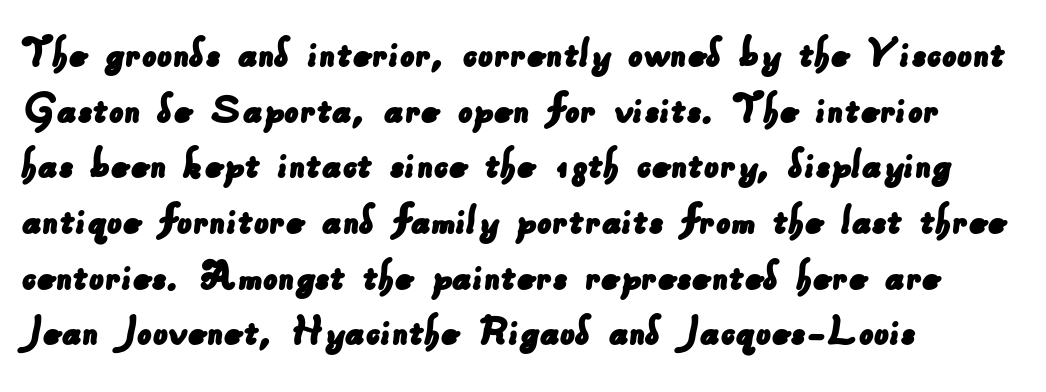
{"serif": "no", "width": "normal", "stroke_contrast": "low", "x_height": "small", "monospaced": "no", "underline": "no", "align": "left", "line_spacing_ratio": 1.21, "letter_spacing": "normal", "letter_spacing_em": 0.0, "glyph_px": 46}
